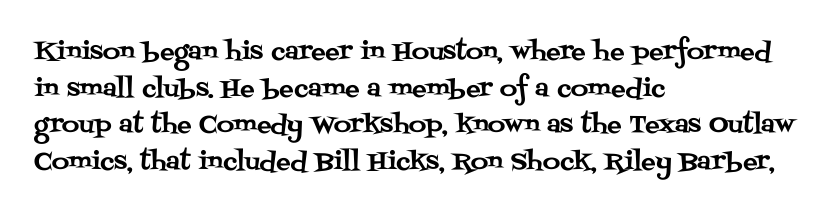
The image shows 24 px text type, upright; set left-aligned, normal line spacing (1.53x), normal letter spacing, not underlined.
